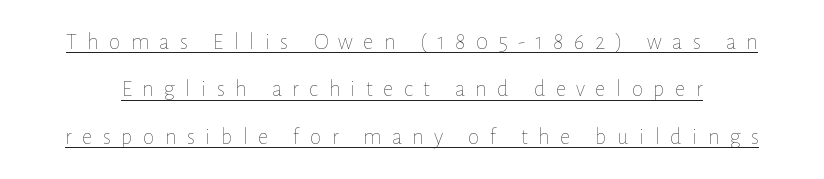
The image shows 23 px text type, upright; set loose line spacing (2.06x), unusually wide letter spacing (+0.45 em), underlined.
